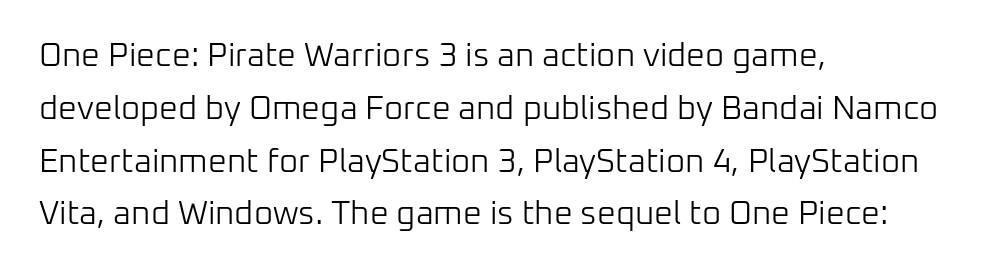
The image shows 33 px light sans-serif type, upright; set left-aligned, normal line spacing (1.6x), normal letter spacing, not underlined; low stroke contrast and a medium x-height.
